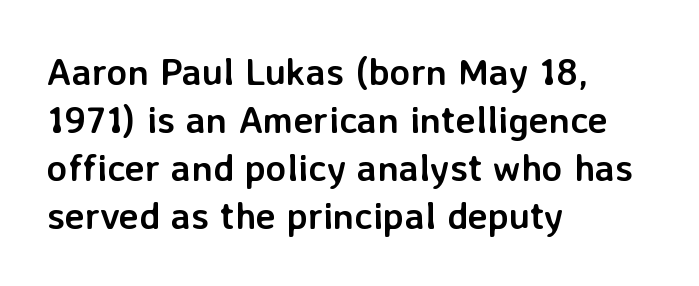
{"serif": "no", "italic": "no", "bold": "yes", "weight": "semibold", "width": "normal", "stroke_contrast": "low", "x_height": "medium", "monospaced": "no", "underline": "no", "align": "left", "line_spacing": "normal", "line_spacing_ratio": 1.26, "letter_spacing": "normal", "letter_spacing_em": 0.0, "glyph_px": 38}
